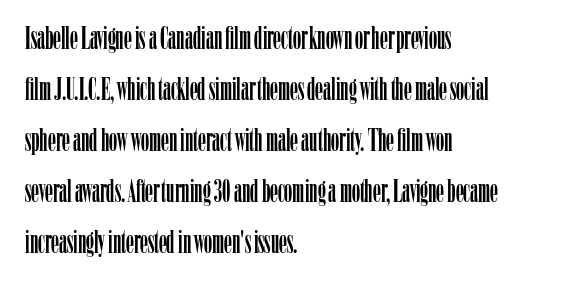
The image shows 32 px condensed serif type, upright; set left-aligned, normal line spacing (1.59x), normal letter spacing, not underlined; low stroke contrast and a medium x-height.
